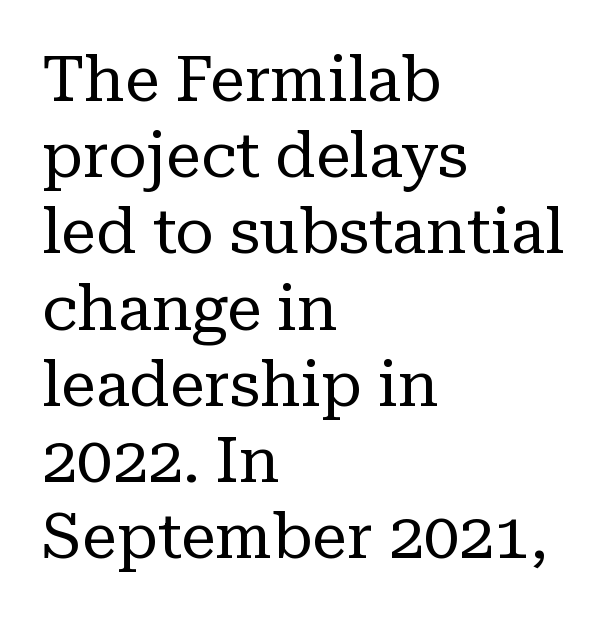
The letterforms sit at book weight or below. This rendering uses left alignment, leaving the right contour irregular. Bare-footed words on every line. Old-style or modern, the face here clearly has serifs. These lines are rendered in a variable-pitch font.
